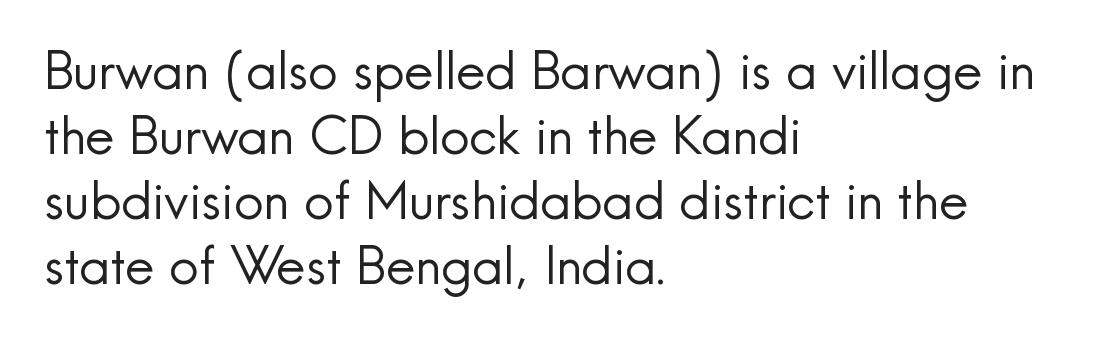
{"serif": "no", "italic": "no", "bold": "no", "weight": "regular", "width": "normal", "x_height": "small", "monospaced": "no", "underline": "no", "align": "left", "line_spacing": "normal", "line_spacing_ratio": 1.25, "letter_spacing": "normal", "letter_spacing_em": 0.0, "glyph_px": 52}
